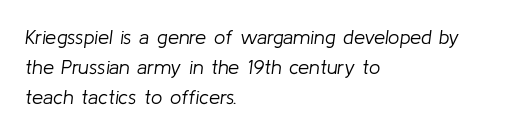
Think standard paragraph weight, or any step lighter than that. Underlining? Definitely not there. A typesetter would mark this as italic. Regarding leading, the lines here are spaced in the standard way.
